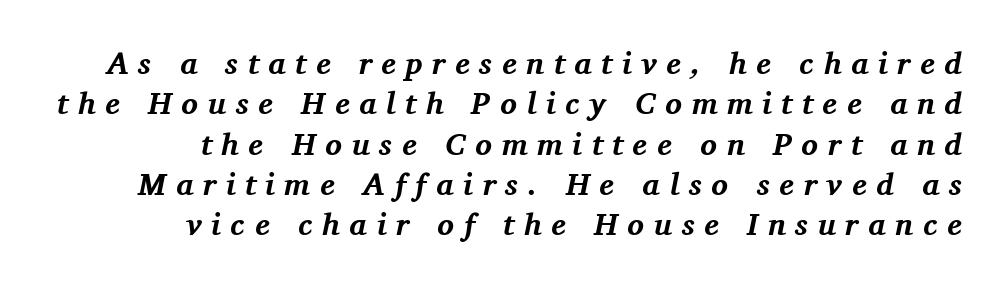
Students, note that the glyphs here are deliberately spaced far apart. Proportional: the letters do not fall into vertical columns. The rendering anchors every line to the right-hand side. Baseline-to-baseline distance is the conventional proportion of letter height. Designer's note — italics engaged. The face used here has the dense, thick strokes of a bold.
